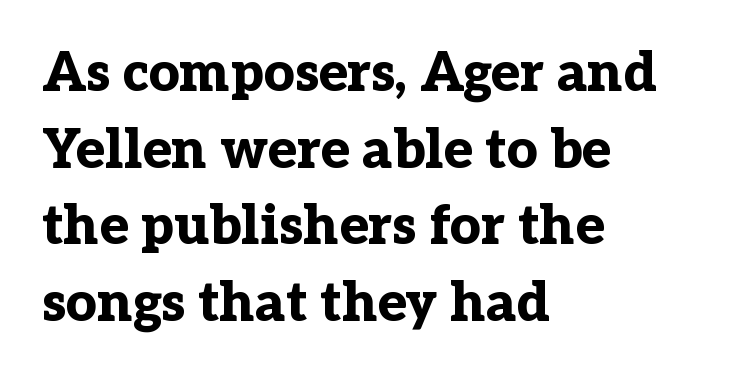
{"serif": "yes", "italic": "no", "bold": "yes", "weight": "bold", "width": "normal", "stroke_contrast": "low", "x_height": "medium", "monospaced": "no", "underline": "no", "align": "left", "line_spacing": "normal", "line_spacing_ratio": 1.42, "letter_spacing": "normal", "letter_spacing_em": 0.0, "glyph_px": 54}
